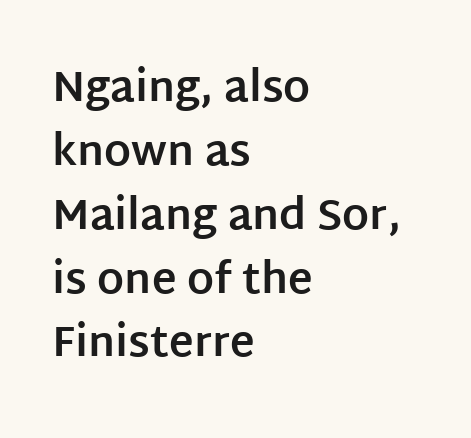
The image shows 42 px bold sans-serif type, upright; set left-aligned, normal line spacing (1.52x), normal letter spacing, not underlined; low stroke contrast and a large x-height.
